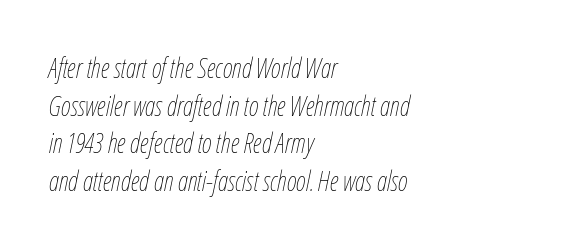
The image shows 27 px text type, italic (leaning right); set left-aligned, normal line spacing (1.39x), normal letter spacing, not underlined.
